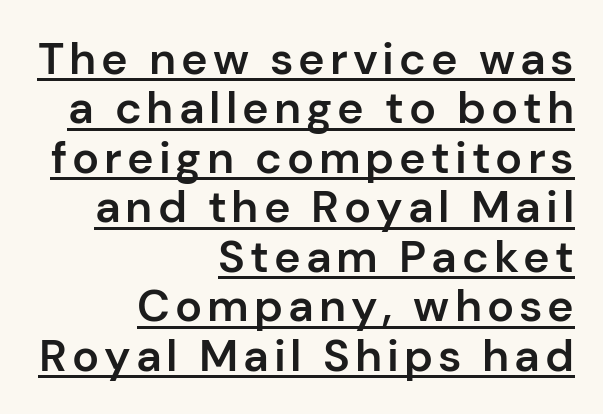
Style check: upright. Here the designer chose a conventional face with non-uniform glyph widths. These characters rest on top of a visible drawn line. Unlike a traditional serif, this face leaves its strokes unadorned. The ragged edge is on the left, which tells us the setting is flush right.
